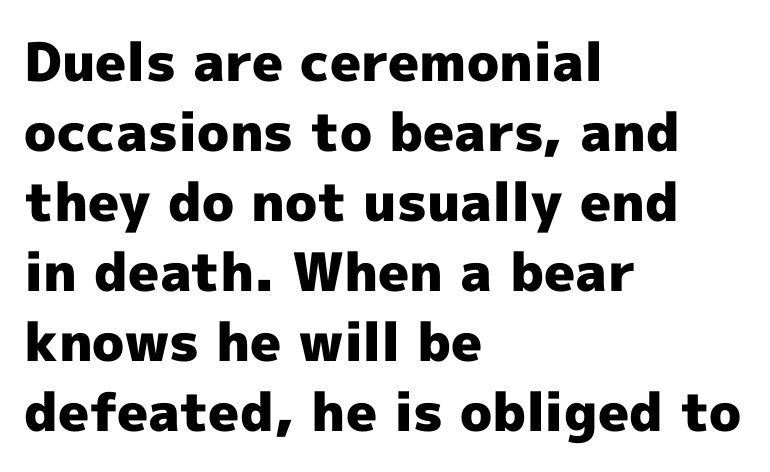
{"serif": "no", "italic": "no", "bold": "yes", "weight": "heavy", "width": "normal", "x_height": "medium", "monospaced": "no", "underline": "no", "align": "left", "line_spacing": "normal", "line_spacing_ratio": 1.32, "letter_spacing": "normal", "letter_spacing_em": 0.0, "glyph_px": 53}
